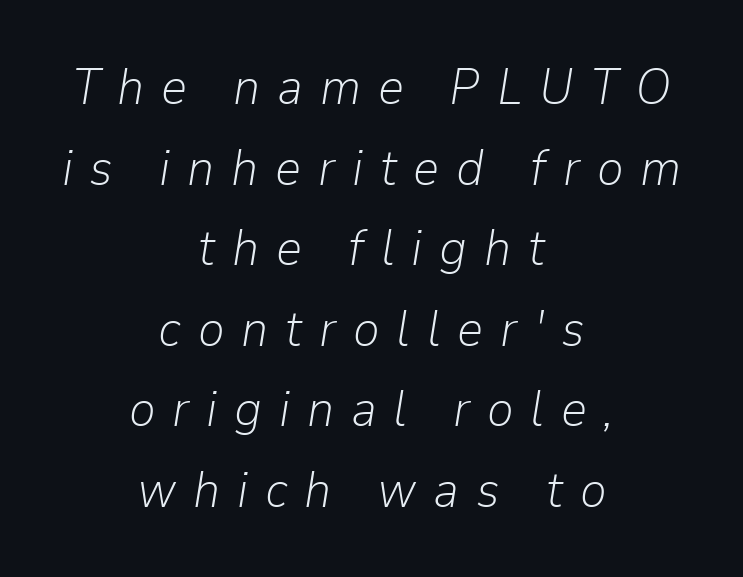
Q: Is the text bold? A: No.
Q: Is the text italic (slanted)? A: Yes, it leans right by about 9 degrees.
Q: Is the text underlined? A: No.
Q: How is the paragraph aligned? A: Centered.
Q: Is the spacing between letters normal or unusually wide? A: Unusually wide.
Q: Is the spacing between lines tight, normal or loose? A: Normal.
Q: Width (condensed, normal, or wide)? A: Normal.
Q: Stroke contrast? A: Low.
Q: x-height? A: Medium.
Q: Monospaced? A: No.
